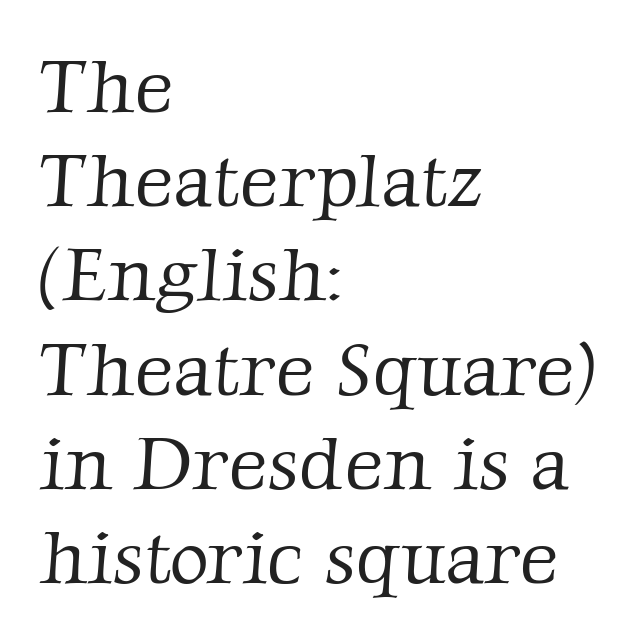
Is this a heavy cut? Hardly; it is regular or lighter. No extra tracking has been applied to these lines. Character widths vary here, with narrow letters taking less room than wide ones. The typesetter chose a ragged-right arrangement here.
